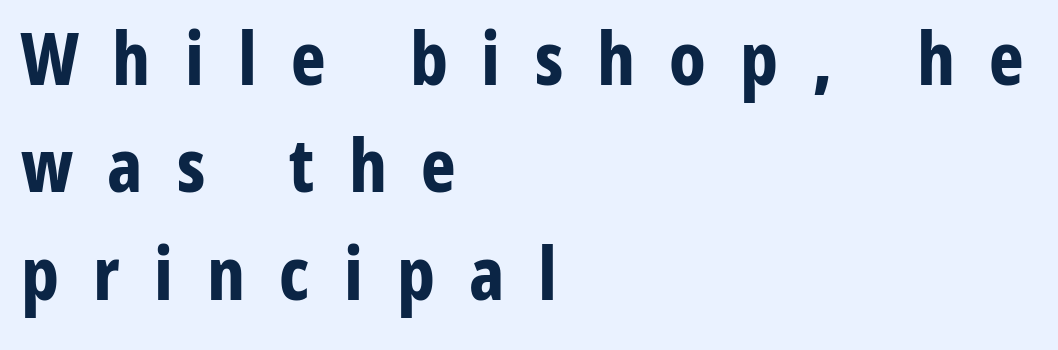
The typesetter chose a ragged-right arrangement here. The leading is moderate, giving the passage an even texture. The passage shown is typed in a proportional face where columns would drift. A typesetter would label this face a sans. Look at the tracking — it's clearly loosened, letters drifting apart.
